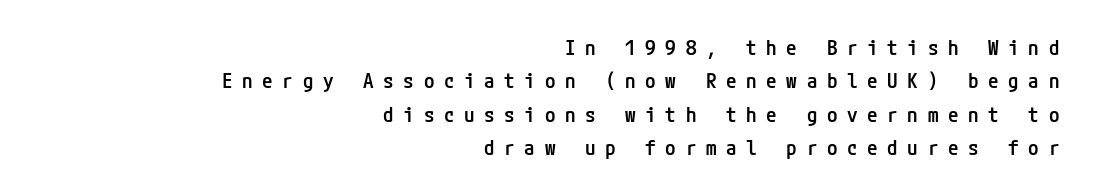
{"italic": "no", "bold": "semi", "underline": "no", "align": "right", "line_spacing": "normal", "line_spacing_ratio": 1.59, "letter_spacing": "wide", "letter_spacing_em": 0.46, "glyph_px": 21}
